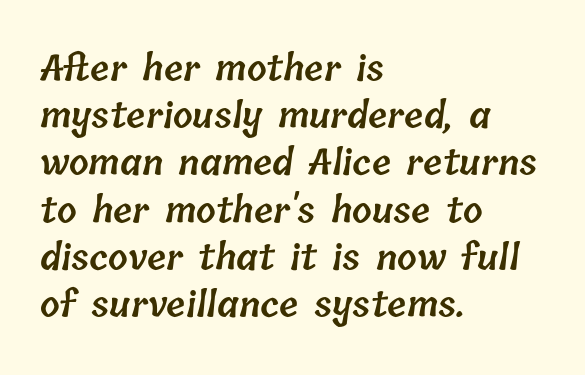
The image shows 35 px semibold type; set left-aligned, normal line spacing (1.35x), normal letter spacing, not underlined; low stroke contrast and a medium x-height.
